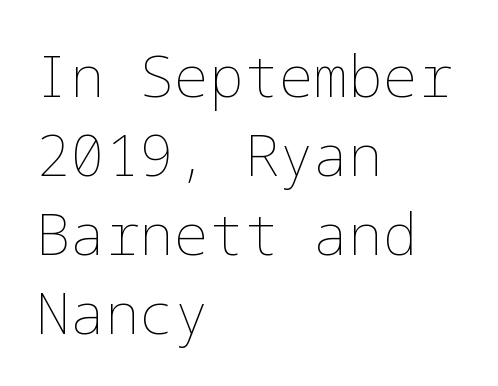
Q: Is the text bold? A: No.
Q: Is the text italic (slanted)? A: No, it is upright.
Q: Is the text underlined? A: No.
Q: How is the paragraph aligned? A: Left-aligned.
Q: Is the spacing between letters normal or unusually wide? A: Normal.
Q: Is the spacing between lines tight, normal or loose? A: Normal.
Q: Width (condensed, normal, or wide)? A: Normal.
Q: Stroke contrast? A: Low.
Q: x-height? A: Medium.
